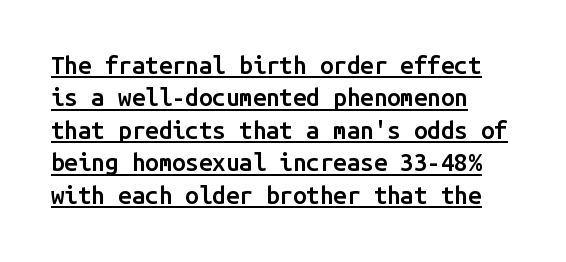
{"italic": "no", "bold": "semi", "underline": "yes", "align": "left", "line_spacing": "normal", "line_spacing_ratio": 1.35, "letter_spacing": "normal", "letter_spacing_em": 0.0, "glyph_px": 24}
